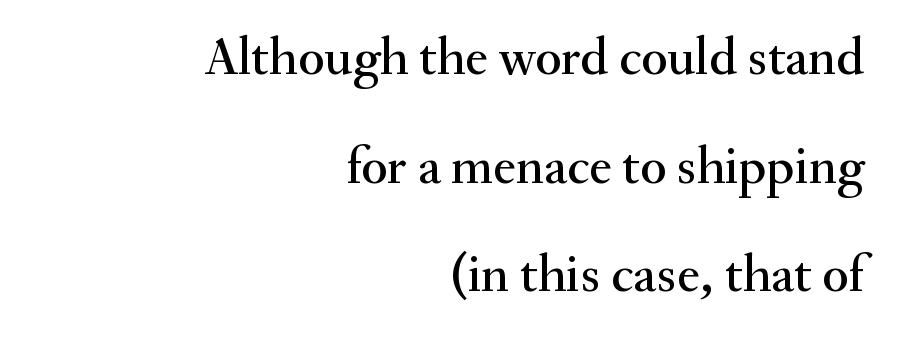
The space between consecutive lines is lavish. A typesetter would call this zero additional tracking. These lines were composed using upright roman letters. You could not count columns in this text — the font is proportionally spaced. The compositor pushed each line to the right boundary.
